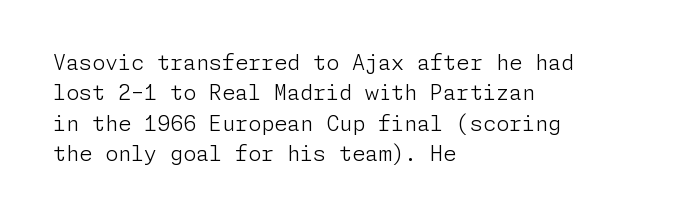
The image shows 21 px text type, upright; set left-aligned, normal line spacing (1.45x), normal letter spacing, not underlined.
